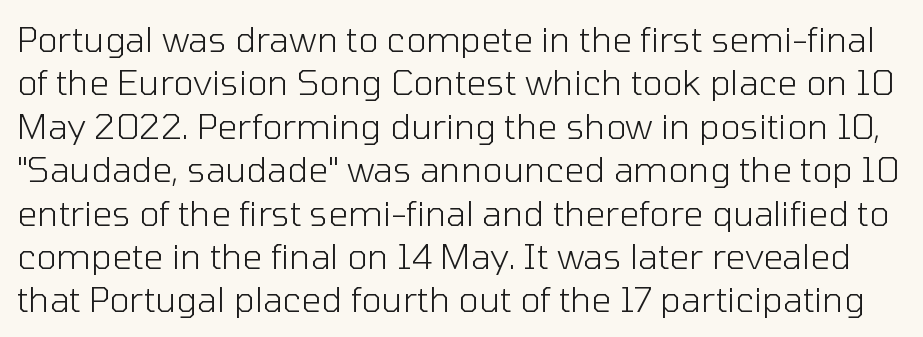
The image shows 35 px light sans-serif type, upright; set line spacing 1.24x, normal letter spacing, not underlined; low stroke contrast and a medium x-height.
